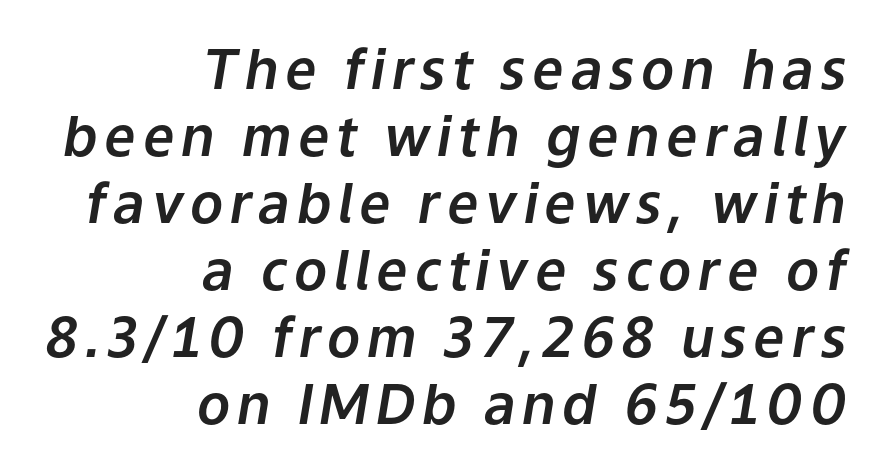
Short and long lines alike share a common ending point at right. Each letter keeps its own natural width here, so spacing adapts to shape. The passage shown is not underscored anywhere. Emphasis-style slanted type is in use.
